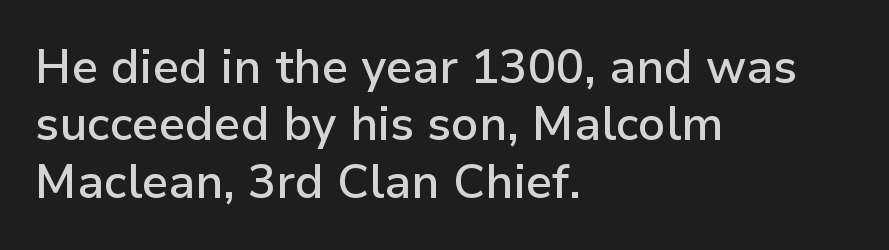
These lines are rendered in a variable-pitch font. Every letter is mildly thick-stroked: semibold rather than bold. A student would call this left alignment; a typographer would say flush left, rag right. This sample uses plain, unmodified letter spacing.
